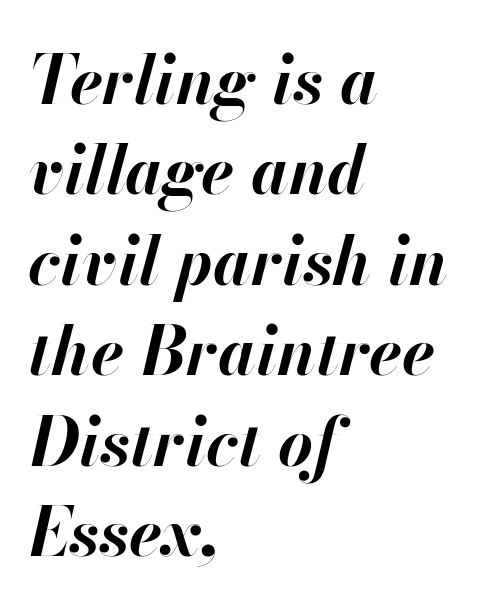
Q: Is the text bold? A: Yes.
Q: Is the text italic (slanted)? A: Yes, it leans right by about 13 degrees.
Q: Is the text underlined? A: No.
Q: How is the paragraph aligned? A: Left-aligned.
Q: Is the spacing between letters normal or unusually wide? A: Normal.
Q: Is the spacing between lines tight, normal or loose? A: Normal.
Q: Width (condensed, normal, or wide)? A: Normal.
Q: Stroke contrast? A: High.
Q: x-height? A: Small.
Q: Monospaced? A: No.
